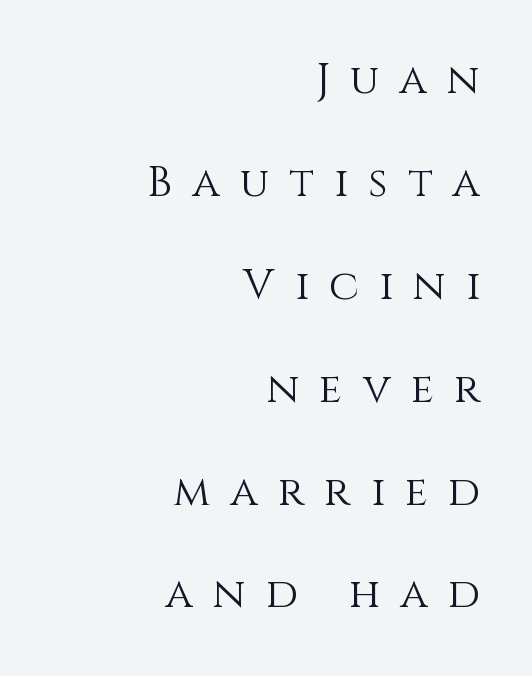
{"italic": "no", "bold": "no", "weight": "light", "width": "normal", "stroke_contrast": "medium", "x_height": "large", "monospaced": "no", "underline": "no", "align": "right", "line_spacing": "loose", "line_spacing_ratio": 2.45, "letter_spacing": "wide", "letter_spacing_em": 0.48, "glyph_px": 42}
